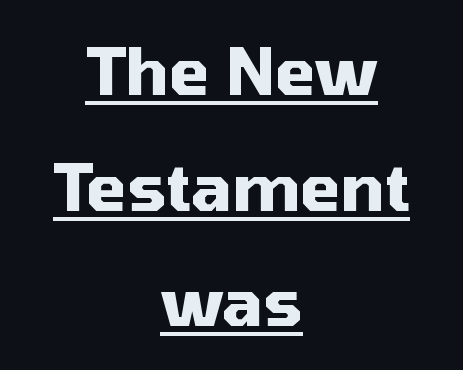
Italic? Not at all — the glyphs are vertical. Each letter keeps its own natural width here, so spacing adapts to shape. The rendering shows plain stroke endings on the letterforms — a sans-serif design. Heavy, bold letterforms. Look at the tracking — it's just the regular setting, nothing added. The text block is weighted toward neither margin, spreading evenly from the middle.
